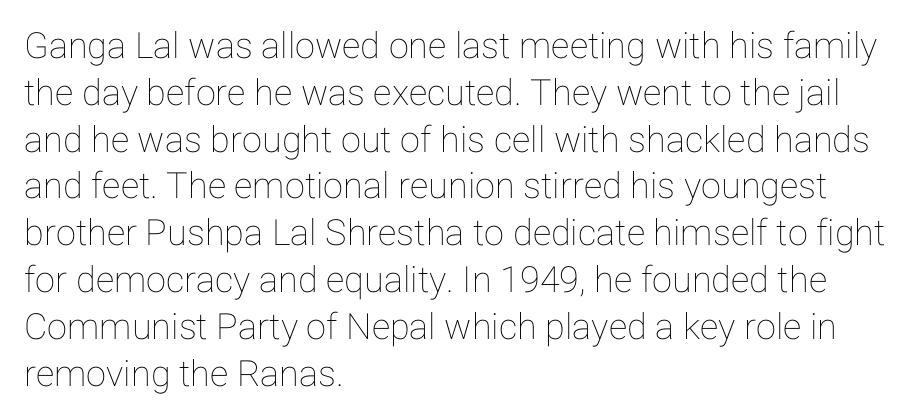
Q: Is the text italic (slanted)? A: No, it is upright.
Q: Is the text underlined? A: No.
Q: How is the paragraph aligned? A: Left-aligned.
Q: Is the spacing between letters normal or unusually wide? A: Normal.
Q: Is the spacing between lines tight, normal or loose? A: Normal.
Q: Width (condensed, normal, or wide)? A: Normal.
Q: Stroke contrast? A: Low.
Q: x-height? A: Medium.
Q: Monospaced? A: No.
